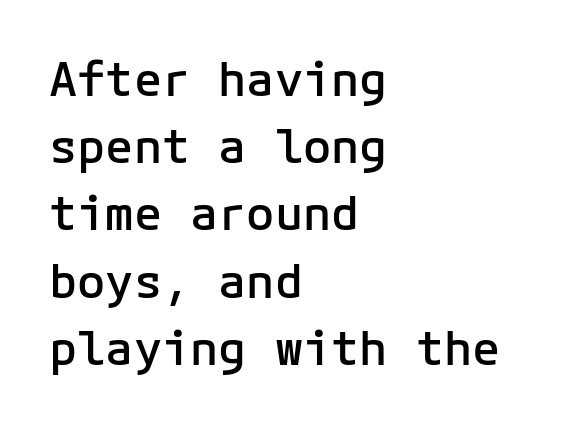
{"serif": "no", "italic": "no", "bold": "semi", "weight": "semibold", "width": "normal", "stroke_contrast": "low", "x_height": "medium", "monospaced": "yes", "underline": "no", "align": "left", "line_spacing": "normal", "line_spacing_ratio": 1.43, "letter_spacing": "normal", "letter_spacing_em": 0.0, "glyph_px": 47}
